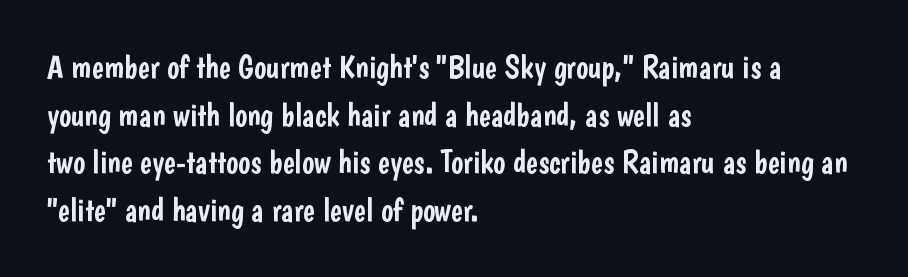
{"serif": "no", "italic": "no", "width": "condensed", "stroke_contrast": "low", "x_height": "medium", "monospaced": "no", "underline": "no", "align": "left", "line_spacing": "normal", "line_spacing_ratio": 1.49, "letter_spacing": "normal", "letter_spacing_em": 0.0, "glyph_px": 32}
